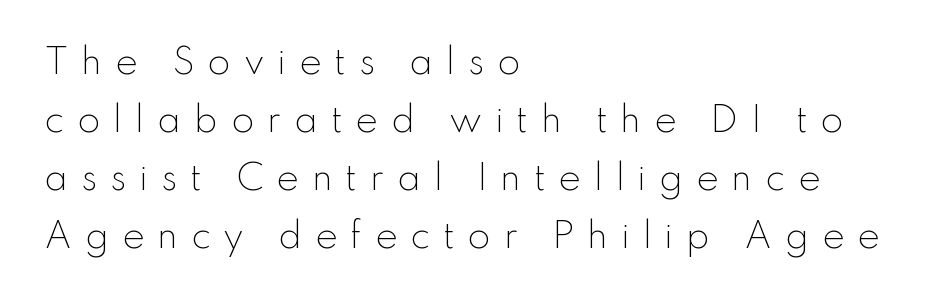
These lines are composed in type without serifs. When letters stand straight like this, we call the style roman or upright. Descender tails drop into unmarked territory. The passage is arranged the way most books set body copy — flush left. You could not count columns in this text — the font is proportionally spaced. The typesetting does not lean heavy: it is not bold.
